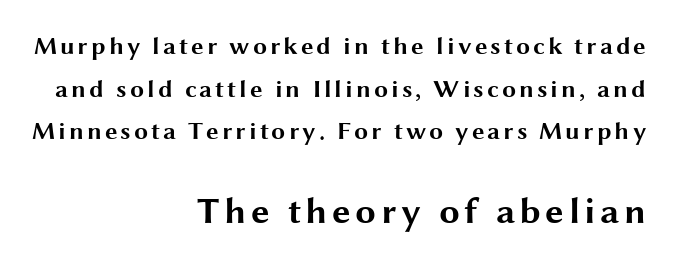
This is sans-serif lettering, the kind often seen on screens and signage. Each letter keeps its own natural width here, so spacing adapts to shape. Descender tails drop into unmarked territory. Is there any slant? The stems are plumb. Does the weight exceed regular? Yes, all the way to bold. All the whitespace from short lines collects on the left.
